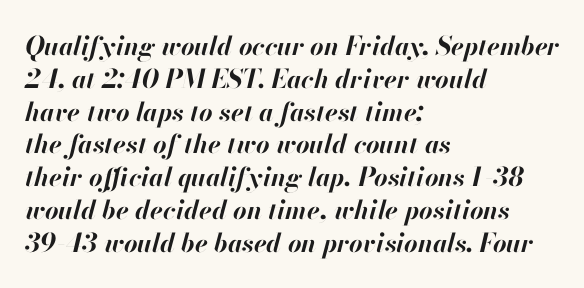
The image shows 26 px bold type, italic (leaning right); set left-aligned, normal line spacing (1.26x), normal letter spacing, not underlined.
